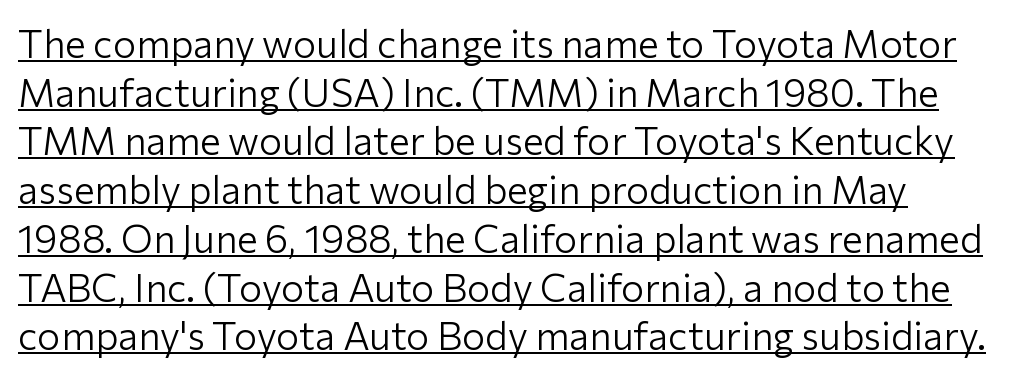
Underlining? Definitely there. Looks like regular typesetting: each glyph gets only the width it needs. Weight: in the light-to-regular range. The rendering keeps characters at their native spacing. The glyphs in this specimen are sans serif.
